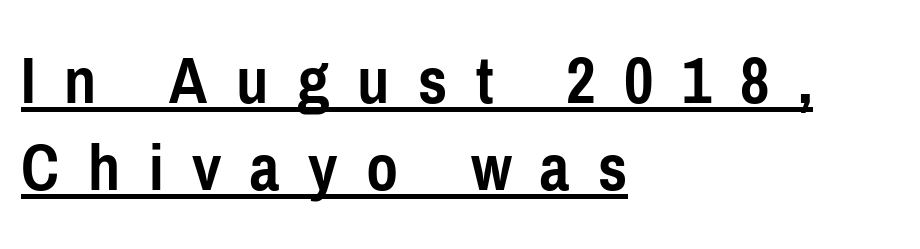
Designer's note — italics off, roman on. Do the characters align in a grid? No, the font is proportional. The rendered words wear a rule along their underside. A student would call this left alignment; a typographer would say flush left, rag right. A dark, heavy texture on the line: the type is bold.
